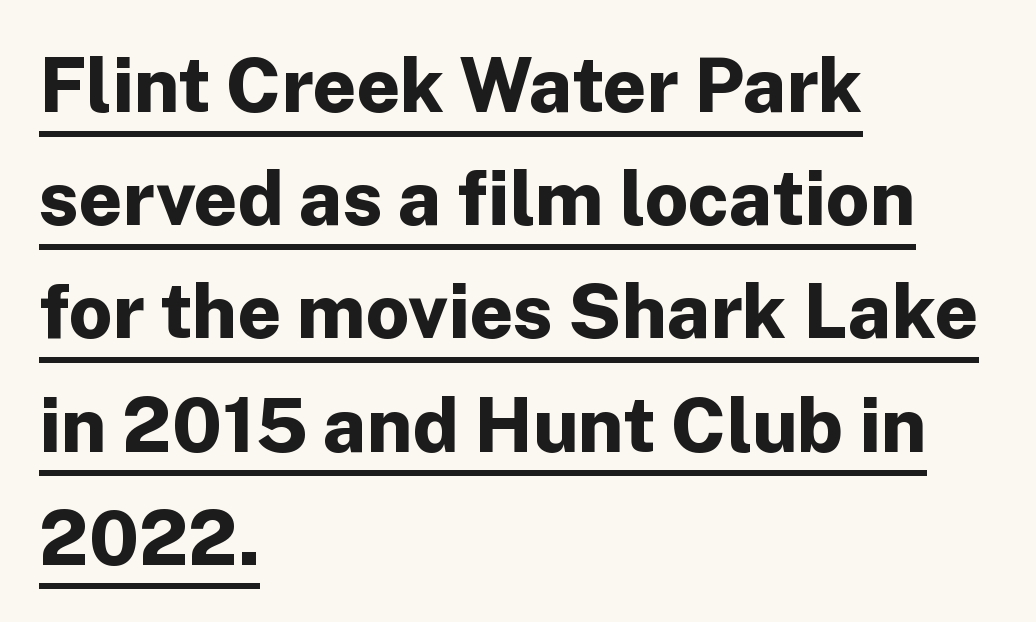
{"serif": "no", "italic": "no", "bold": "yes", "weight": "bold", "width": "normal", "stroke_contrast": "low", "x_height": "medium", "monospaced": "no", "underline": "yes", "align": "left", "line_spacing": "normal", "line_spacing_ratio": 1.49, "letter_spacing": "normal", "letter_spacing_em": 0.0, "glyph_px": 76}
